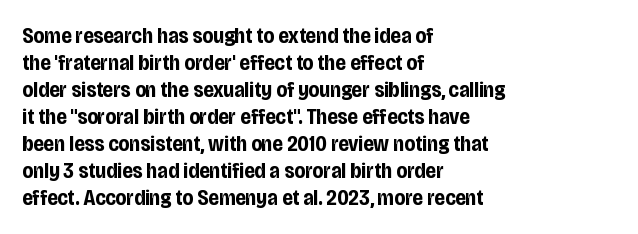
The image shows 22 px bold type, upright; set left-aligned, line spacing 1.23x, normal letter spacing, not underlined.
